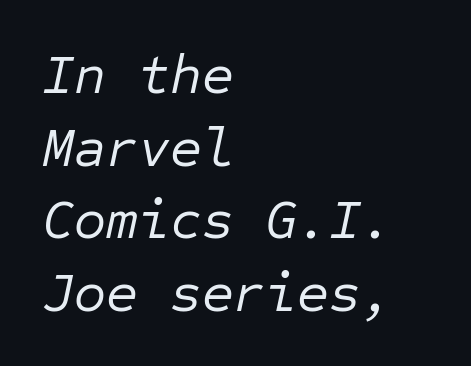
{"italic": "yes", "lean": "right", "slant_degrees": 12, "bold": "no", "weight": "regular", "width": "normal", "stroke_contrast": "low", "x_height": "medium", "monospaced": "yes", "underline": "no", "align": "left", "line_spacing": "normal", "line_spacing_ratio": 1.32, "letter_spacing": "normal", "letter_spacing_em": 0.0, "glyph_px": 55}
